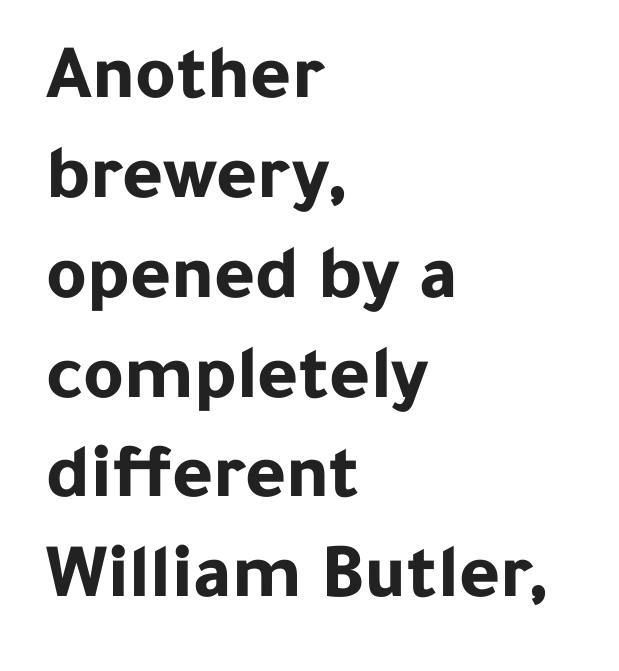
The image shows 78 px bold sans-serif type, upright; set left-aligned, normal line spacing (1.28x), normal letter spacing, not underlined; low stroke contrast and a medium x-height.
